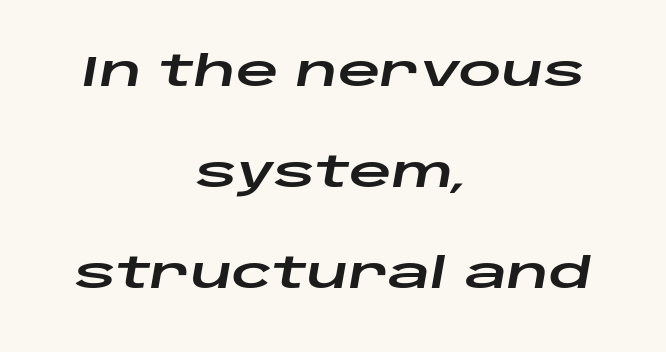
Q: Is the text italic (slanted)? A: Yes, it leans right by about 10 degrees.
Q: Is the text underlined? A: No.
Q: How is the paragraph aligned? A: Centered.
Q: Is the spacing between letters normal or unusually wide? A: Normal.
Q: Is the spacing between lines tight, normal or loose? A: Loose.
Q: Width (condensed, normal, or wide)? A: Wide.
Q: Stroke contrast? A: Low.
Q: x-height? A: Large.
Q: Monospaced? A: No.
